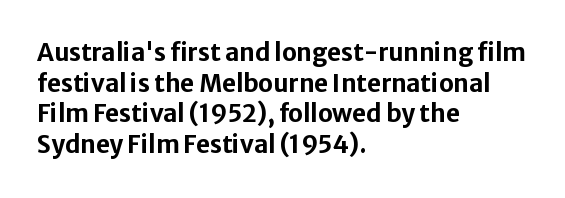
Q: Is the text bold? A: Yes.
Q: Is the text italic (slanted)? A: No, it is upright.
Q: Is the text underlined? A: No.
Q: How is the paragraph aligned? A: Left-aligned.
Q: Is the spacing between letters normal or unusually wide? A: Normal.
Q: Is the spacing between lines tight, normal or loose? A: Normal.
